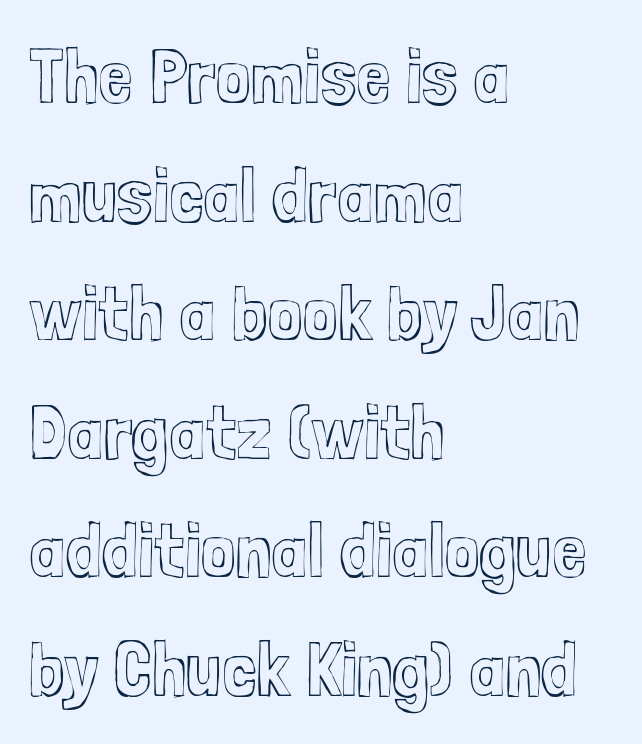
The image shows 78 px condensed type, upright; set left-aligned, normal line spacing (1.52x), normal letter spacing, not underlined; a medium x-height.
